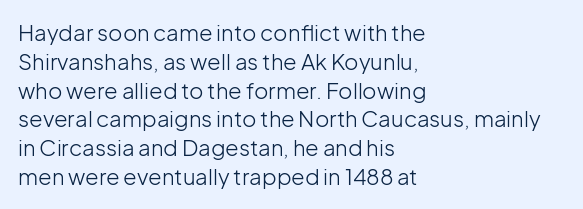
The image shows 22 px text type, upright; set left-aligned, normal line spacing (1.31x), normal letter spacing, not underlined.
